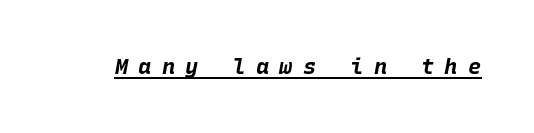
{"italic": "yes", "lean": "right", "slant_degrees": 10, "bold": "yes", "underline": "yes", "letter_spacing": "wide", "letter_spacing_em": 0.47, "glyph_px": 22}
